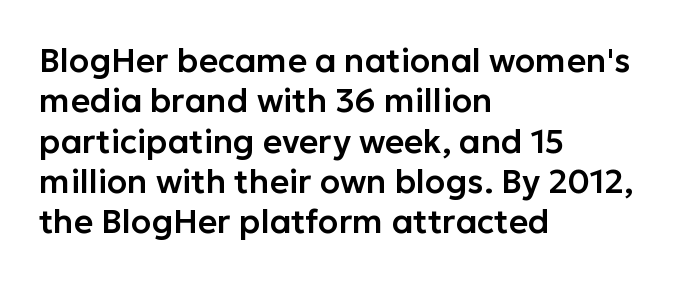
Anything drawn beneath the words? Only blank space. The passage shown is typed in a proportional face where columns would drift. Do the letters lean? They stand straight. Short note: letters normally spaced. The face used here is a sans, in the tradition of grotesques and geometrics. These lines stack with their left ends in a neat column.
